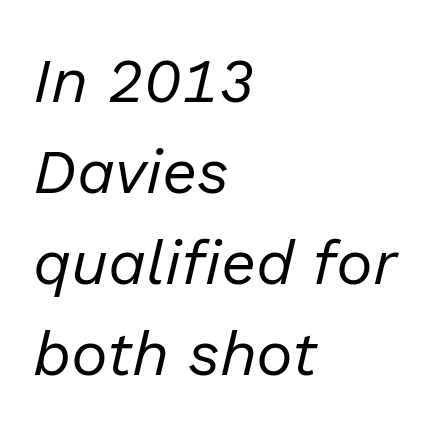
{"italic": "yes", "lean": "right", "slant_degrees": 13, "bold": "no", "weight": "regular", "width": "normal", "stroke_contrast": "low", "x_height": "medium", "monospaced": "no", "underline": "no", "align": "left", "line_spacing": "normal", "line_spacing_ratio": 1.47, "letter_spacing": "normal", "letter_spacing_em": 0.0, "glyph_px": 62}
